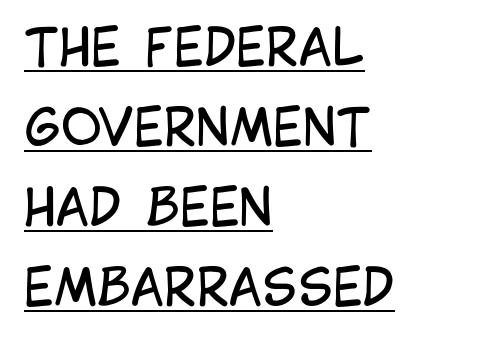
Stems and bowls with no extra thickness — not bold. The setting favours the left margin, as ordinary paragraphs usually do. The vertical gap from one line to the next is medium. To sum up the face: it is a sans, with no serifs. In designer terms, the underline attribute is active on this setting.
